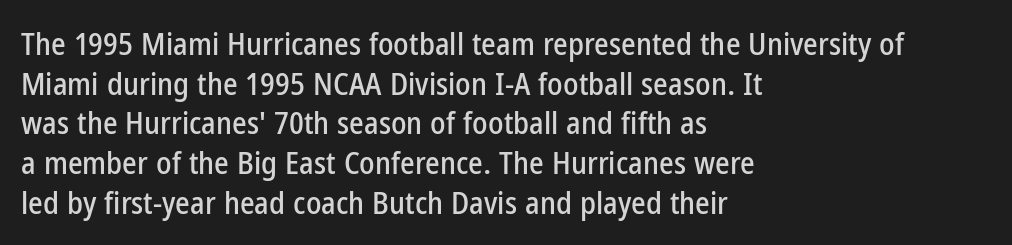
The image shows 31 px condensed sans-serif type, upright; set left-aligned, normal line spacing (1.28x), normal letter spacing, not underlined; low stroke contrast and a medium x-height.
